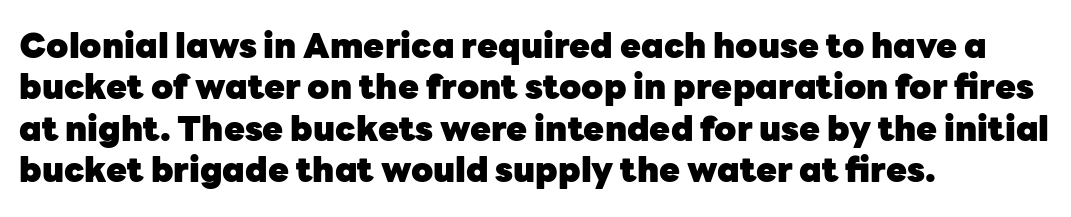
This is the regular roman posture of the typeface. Nobody touched the tracking dial on this one. A dark, heavy texture on the line: the type is bold. Looks like regular typesetting: each glyph gets only the width it needs. Does the type have serifs? No, each stem ends abruptly.
